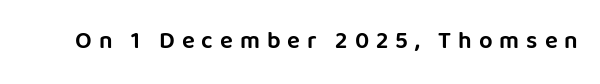
{"italic": "no", "underline": "no", "letter_spacing": "wide", "letter_spacing_em": 0.29, "glyph_px": 24}
